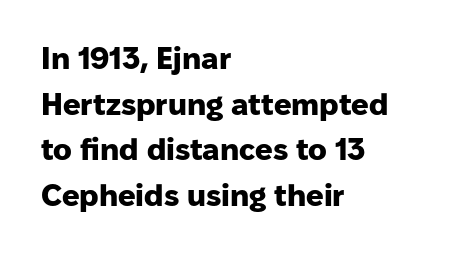
In terms of weight, the rendering is a true, heavy bold. The line texture is even and compact thanks to regular tracking. A roman cut, with each character standing at attention. Reading down the column, the eye jumps a familiar distance to each next line. In CSS terms this would be text-align: left. Here the designer chose a conventional face with non-uniform glyph widths.
